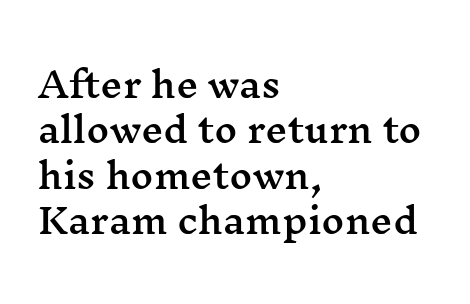
{"serif": "yes", "italic": "no", "width": "wide", "stroke_contrast": "medium", "x_height": "medium", "monospaced": "no", "underline": "no", "align": "left", "line_spacing": "normal", "line_spacing_ratio": 1.3, "letter_spacing": "normal", "letter_spacing_em": 0.0, "glyph_px": 35}
